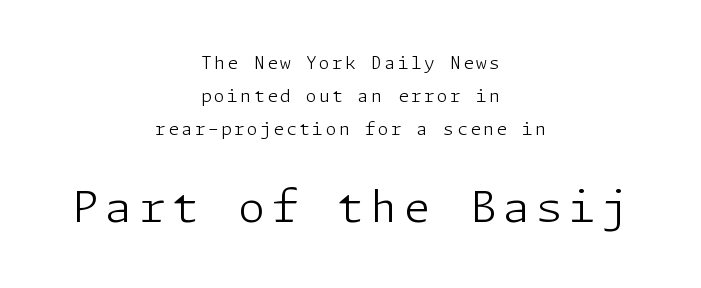
In this sample the second text group is rendered at the bigger scale. Typographically, this falls in the sans-serif category. The foot of each line stays bare and open. Do the letters lean? They stand straight. The face looks like a standard text weight, possibly lighter. Each new line begins a long way beneath the previous one.
